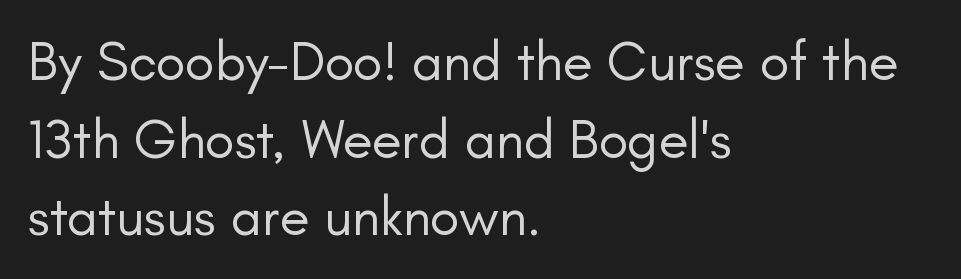
The image shows 55 px regular-weight sans-serif type, upright; set left-aligned, normal line spacing (1.41x), normal letter spacing, not underlined; low stroke contrast and a small x-height.
